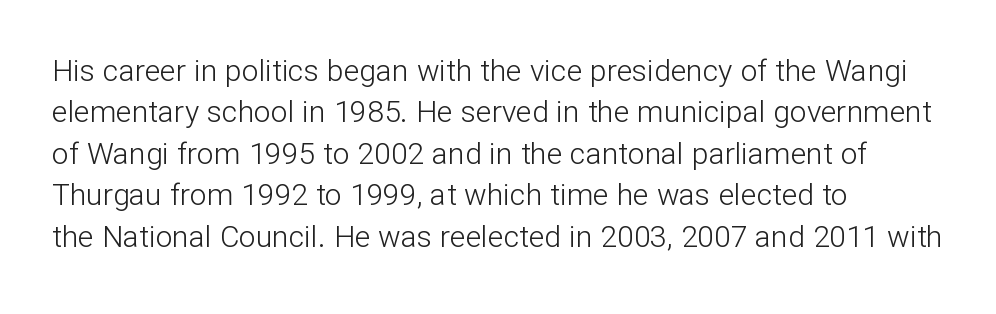
This rendering employs a face without finishing strokes, i.e., a sans-serif. Anything drawn beneath the words? Only blank space. Which margin do the lines hug? The left one — the right edge is uneven. This sample keeps an unexceptional amount of space between lines. Do the characters align in a grid? No, the font is proportional.
